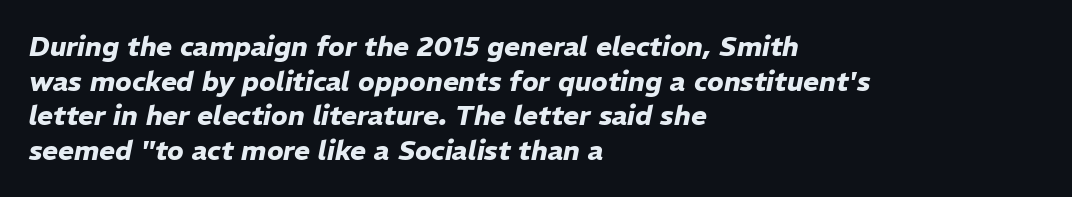
Tracking value appears to be zero — textbook default spacing. Typeset ragged right — the left edge is the straight one. How would I describe the line gaps? Plain and ordinary. The baseline area is clear. A dark, heavy texture on the line: the type is bold.
